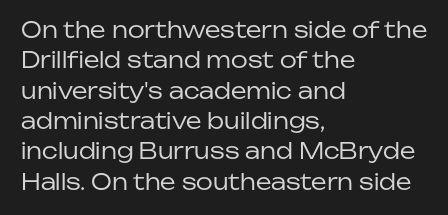
A quiet, ordinary-to-light weight characterises the typeface. The text block is weighted toward the left margin, trailing off unevenly rightward. This rendering leaves character spacing at its baseline value. Characters remain perfectly vertical along every line. The strip under each line holds only bare page.
